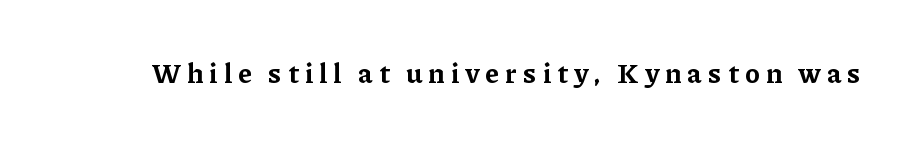
Q: Is the text bold? A: Yes.
Q: Is the text italic (slanted)? A: No, it is upright.
Q: Is the typeface a serif or a sans-serif typeface? A: Serif.
Q: Is the text underlined? A: No.
Q: Is the spacing between letters normal or unusually wide? A: Unusually wide.
Q: Width (condensed, normal, or wide)? A: Normal.
Q: Stroke contrast? A: Low.
Q: x-height? A: Medium.
Q: Monospaced? A: No.
